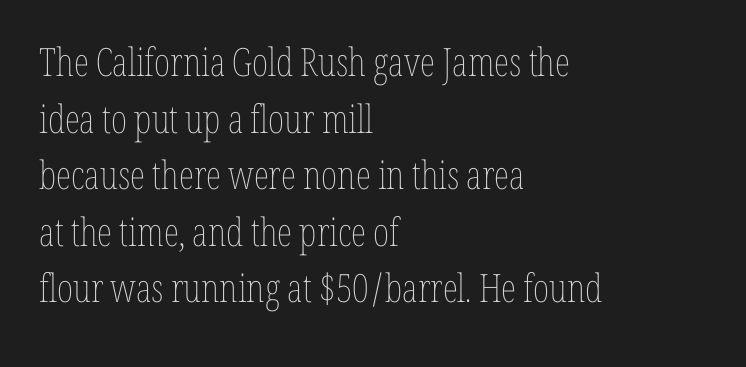
The image shows 39 px thin, condensed type, upright; set left-aligned, normal line spacing (1.45x), normal letter spacing, not underlined; low stroke contrast and a medium x-height.
